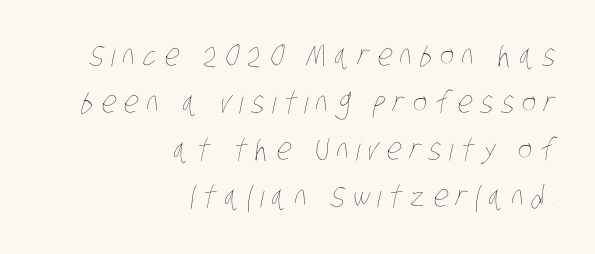
{"bold": "no", "weight": "thin", "width": "condensed", "stroke_contrast": "low", "x_height": "large", "monospaced": "no", "underline": "no", "align": "right", "line_spacing": "normal", "line_spacing_ratio": 1.57, "letter_spacing": "wide", "letter_spacing_em": 0.26, "glyph_px": 30}
